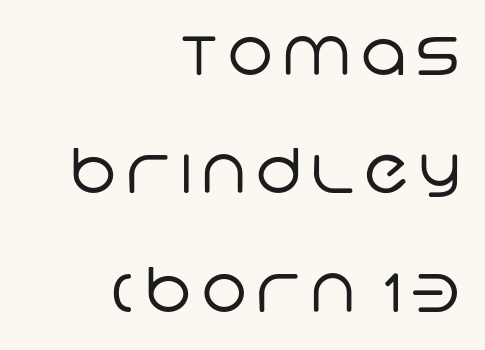
The image shows 62 px regular-weight sans-serif type; set right-aligned, loose line spacing (1.91x), not underlined; low stroke contrast and a large x-height.
